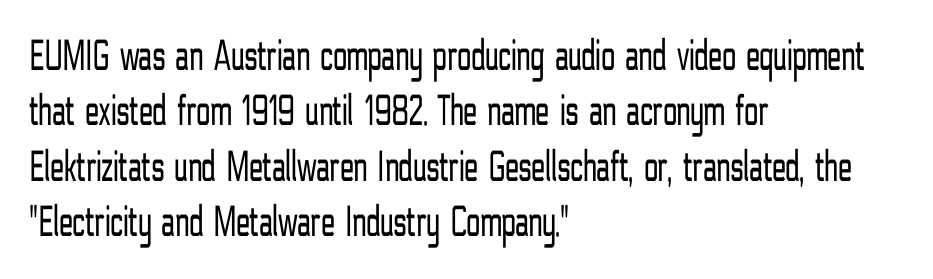
The weight would be labelled regular, book, light, or lighter still. Nobody touched the tracking dial on this one. Note the varied advance widths — an 'i' is clearly narrower than an 'm'. The type family on display is of the sans-serif kind. The foot of each line stays bare and open. This sample uses an upright cut, with every glyph sitting square on the baseline.
